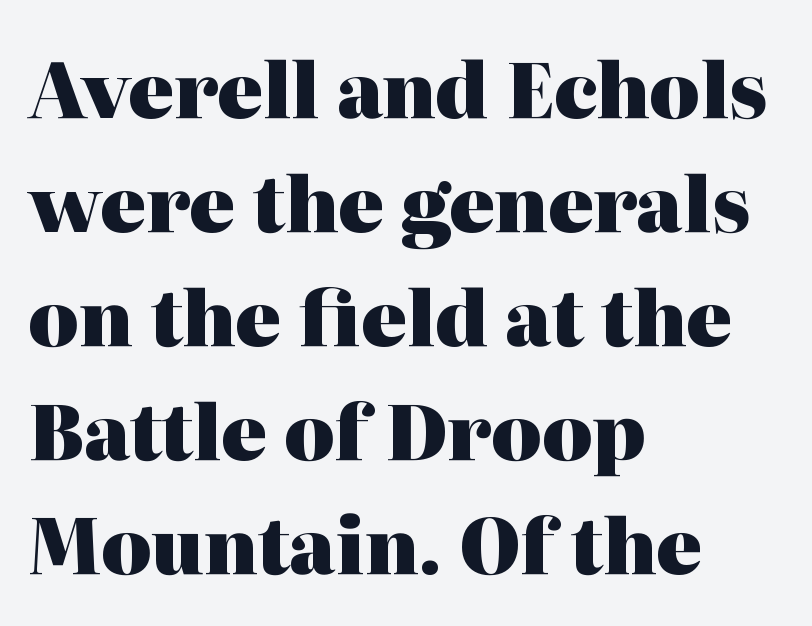
{"serif": "yes", "italic": "no", "bold": "yes", "weight": "heavy", "width": "normal", "stroke_contrast": "high", "x_height": "medium", "monospaced": "no", "underline": "no", "align": "left", "line_spacing": "normal", "line_spacing_ratio": 1.5, "letter_spacing": "normal", "letter_spacing_em": 0.0, "glyph_px": 76}
